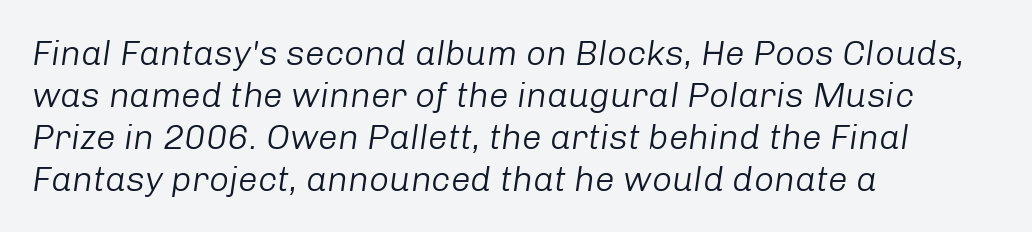
One-word summary of the alignment: left. Characters follow at the spacing the type designer built in. Clear beneath every line of the passage. Emphasis-style slanted type is in use. You could not count columns in this text — the font is proportionally spaced. The weight tops out at a normal text grade.
